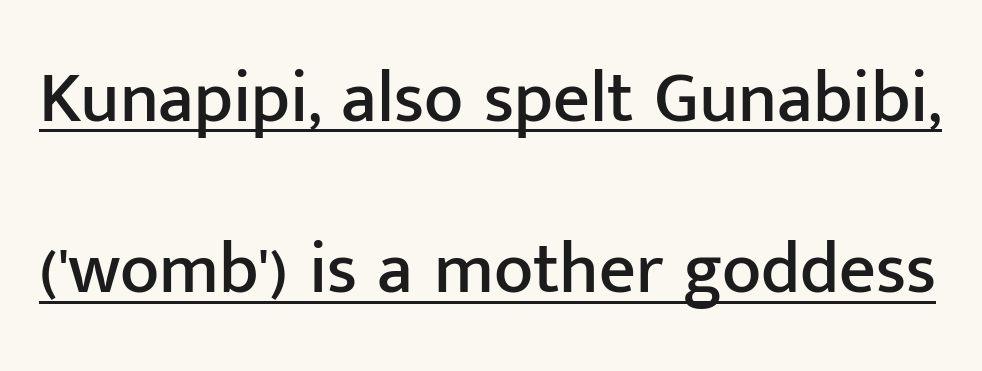
The image shows 72 px sans-serif type, upright; set loose line spacing (2.38x), normal letter spacing, underlined; low stroke contrast and a medium x-height.
